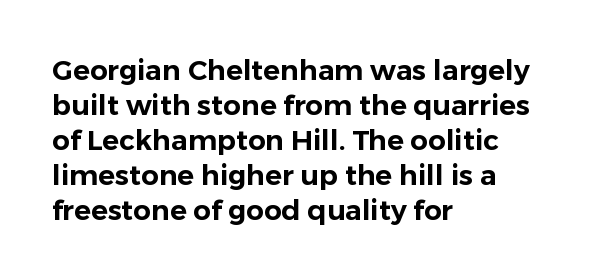
Note the varied advance widths — an 'i' is clearly narrower than an 'm'. Spacing between characters is what you'd get straight out of the box. Is this a sans? Yes — the strokes have no serifs. The line-height multiplier appears to be the usual default. You can tell it's not italic because the verticals are truly vertical.
